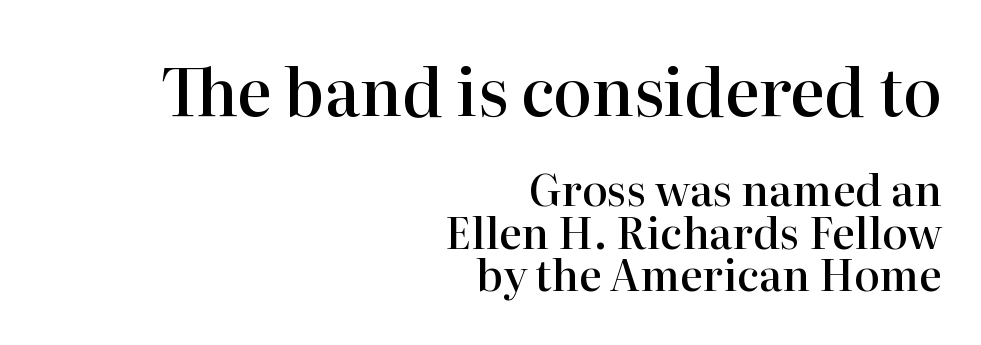
The paragraph shown leans on its right margin. The upper block of text is set noticeably larger than the block beneath it. Lines of text with bare space underneath. The letters advance in unequal steps, a hallmark of proportional type. You can tell from the footed stems that serif type was used.
